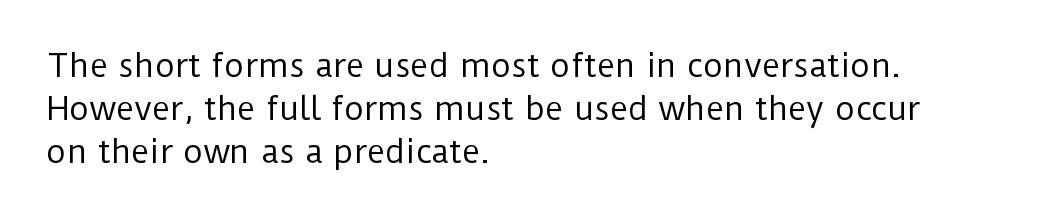
Short note: letters normally spaced. Leftover space on each line is placed entirely after the last word. Font category for this specimen: sans-serif. Think standard paragraph weight, or any step lighter than that.
